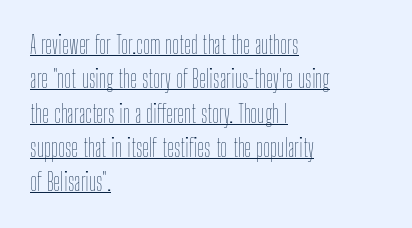
The image shows 24 px text type, upright; set left-aligned, normal line spacing (1.43x), normal letter spacing, underlined.
